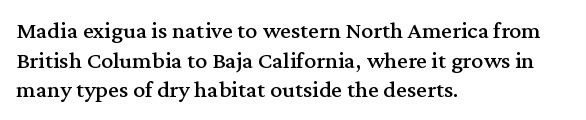
Q: Is the text italic (slanted)? A: No, it is upright.
Q: Is the text underlined? A: No.
Q: How is the paragraph aligned? A: Left-aligned.
Q: Is the spacing between letters normal or unusually wide? A: Normal.
